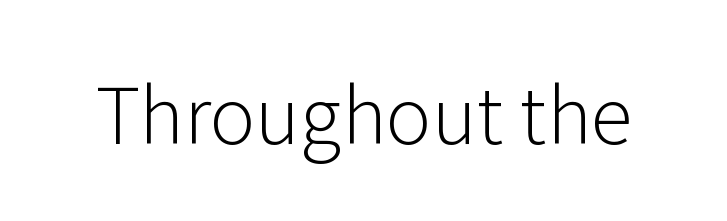
The passage shown has conventional tracking throughout. Each letter keeps its own natural width here, so spacing adapts to shape. Any mark beneath the type? The region is blank. Stroke thickness stays within the range of a standard reading face or lighter. In terms of letterform style, serifs are entirely absent. Nope, not italic — everything's standing straight.
